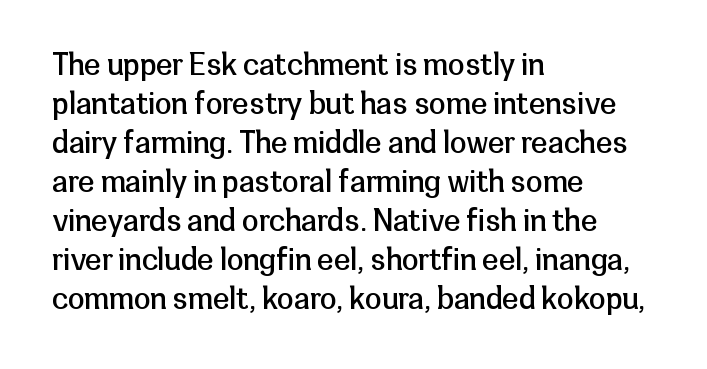
Q: Is the text bold? A: No.
Q: Is the text italic (slanted)? A: No, it is upright.
Q: Is the typeface a serif or a sans-serif typeface? A: Sans-serif.
Q: Is the text underlined? A: No.
Q: How is the paragraph aligned? A: Left-aligned.
Q: Is the spacing between letters normal or unusually wide? A: Normal.
Q: Is the spacing between lines tight, normal or loose? A: Normal.
Q: Width (condensed, normal, or wide)? A: Normal.
Q: Stroke contrast? A: Low.
Q: x-height? A: Medium.
Q: Monospaced? A: No.
